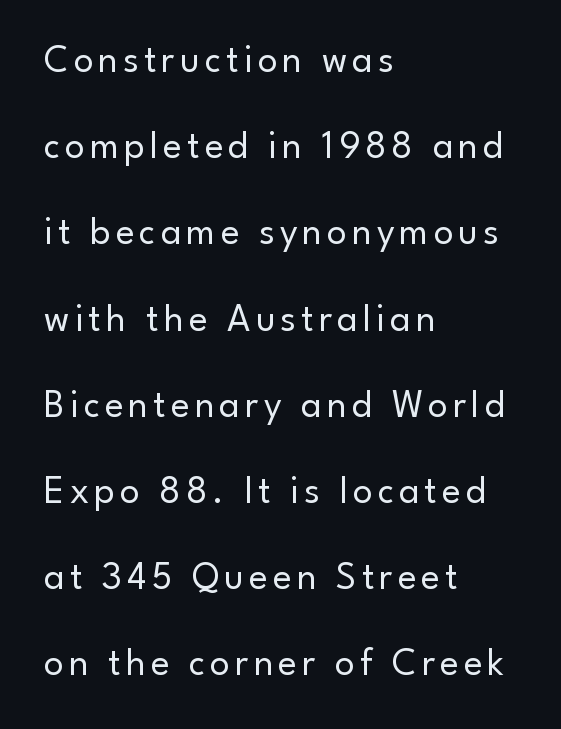
The image shows 39 px regular-weight sans-serif type, upright; set left-aligned, loose line spacing (2.21x), not underlined; low stroke contrast and a small x-height.
